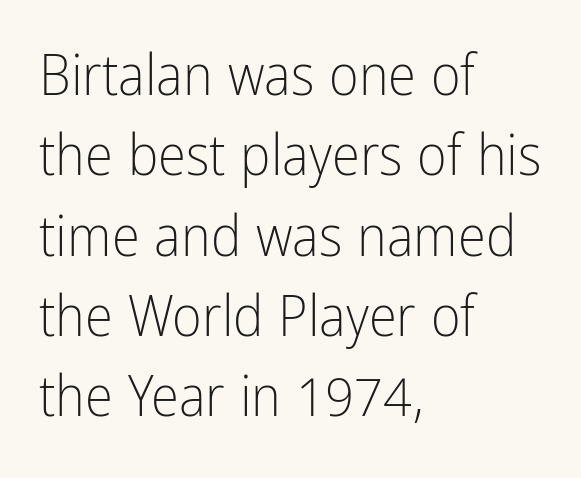
When letters stand straight like this, we call the style roman or upright. This rendering features lettering with no underline. Stems here are at most as thick as an everyday book face. The letters advance in unequal steps, a hallmark of proportional type. Does the leading feel generous? No, just average. These lines keep a tight, regular rhythm from letter to letter.
